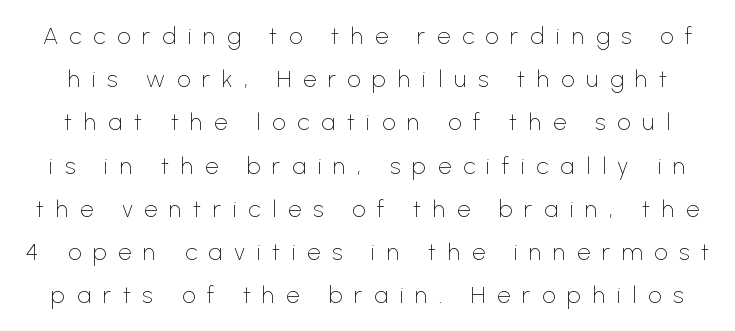
The image shows 24 px text type, upright; set line spacing 1.8x, unusually wide letter spacing (+0.48 em), not underlined.
